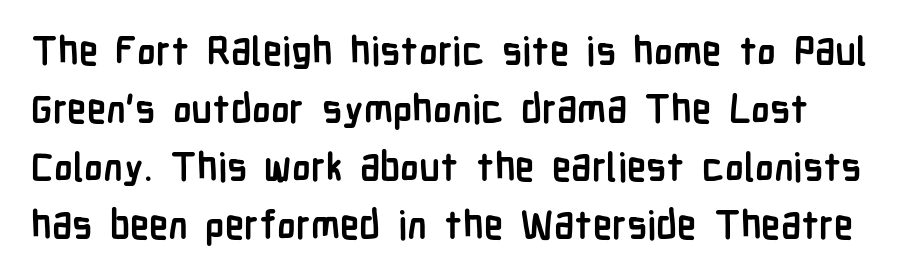
A clean baseline with only descenders dipping below it. This sample uses a sans-serif face. The letters are bold, with thick, heavy strokes. Leading matches the norm, producing a regular column.
